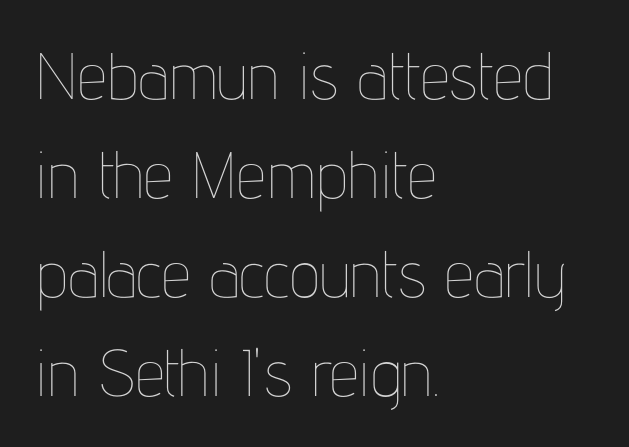
The gaps between neighbouring characters are ordinary and unremarkable. Looks like regular typesetting: each glyph gets only the width it needs. Vertical stems look standard width or narrower in stroke. Notice how descenders clear the ascenders below comfortably — that's standard leading. Notice how the passage keeps a crisp vertical edge on the left only.
